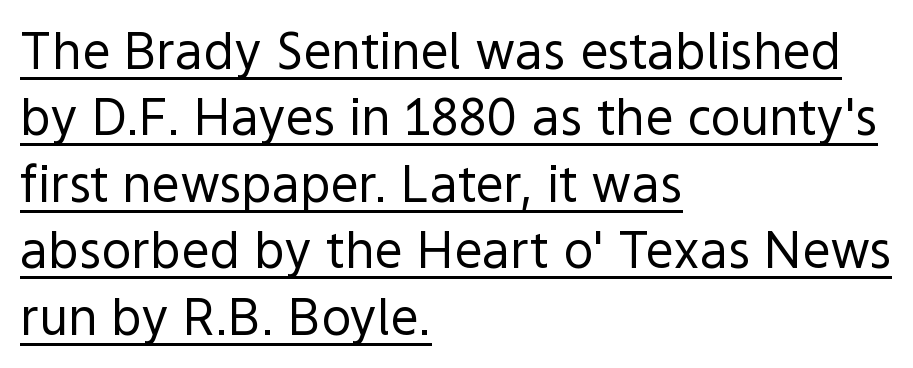
The image shows 50 px regular-weight sans-serif type, upright; set left-aligned, normal line spacing (1.33x), normal letter spacing, underlined; a medium x-height.
